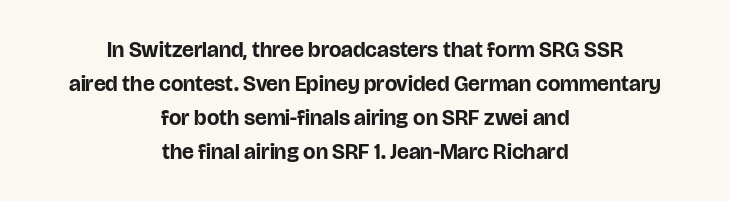
{"italic": "no", "bold": "yes", "underline": "no", "align": "center", "line_spacing": "normal", "line_spacing_ratio": 1.54, "letter_spacing": "normal", "letter_spacing_em": 0.0, "glyph_px": 22}
